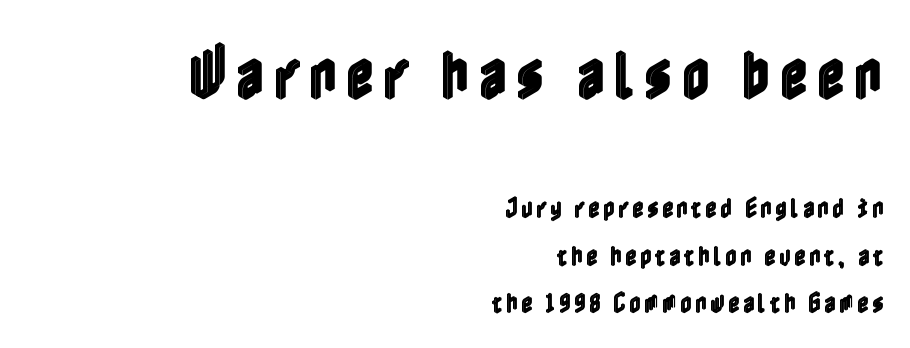
Q: Is the text italic (slanted)? A: No, it is upright.
Q: Is the text underlined? A: No.
Q: How is the paragraph aligned? A: Right-aligned.
Q: Is the spacing between lines tight, normal or loose? A: Loose.
Q: Which block of text is set in a larger size, the first (top) or the second (bottom)? A: The first (top) one.
Q: Width (condensed, normal, or wide)? A: Condensed.
Q: x-height? A: Medium.
